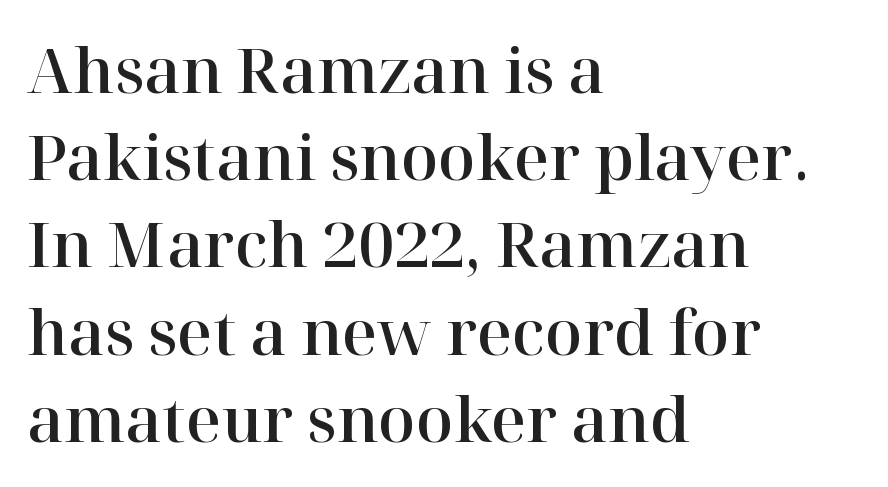
Do the characters align in a grid? No, the font is proportional. Each row of text sits above clean, open space. The rendering uses a moderate line-height, typical for paragraphs. Characters remain perfectly vertical along every line.
